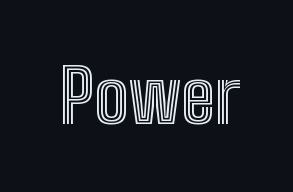
The lettering holds an erect, upright posture throughout. The horizontal fit of the characters is conventional and even. The rendering uses natural spacing where letterforms have individual widths. Unmarked baselines from the first word to the last.
